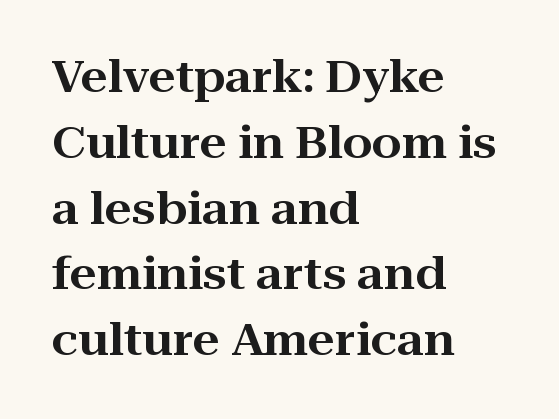
The rendering uses a moderate line-height, typical for paragraphs. Honestly, there is no underline to notice here at all. Small tapered or slab feet sit at the stroke ends, so this counts as serif. Think of a printed novel: that variable character pitch is what you see here. How are the letters spaced? Ordinarily, with no added tracking.
